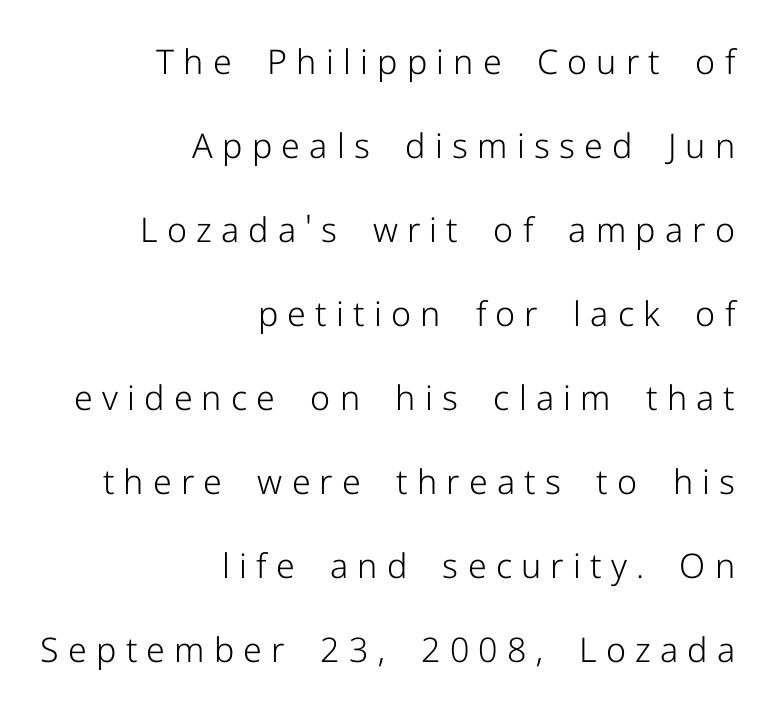
{"serif": "no", "italic": "no", "bold": "no", "weight": "light", "width": "normal", "stroke_contrast": "low", "x_height": "medium", "monospaced": "no", "underline": "no", "align": "right", "line_spacing": "loose", "line_spacing_ratio": 2.47, "letter_spacing": "wide", "letter_spacing_em": 0.27, "glyph_px": 34}
